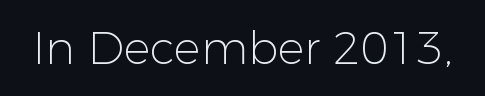
{"serif": "no", "italic": "no", "bold": "no", "weight": "light", "width": "normal", "stroke_contrast": "low", "x_height": "medium", "monospaced": "no", "underline": "no", "letter_spacing": "normal", "letter_spacing_em": 0.0, "glyph_px": 45}
